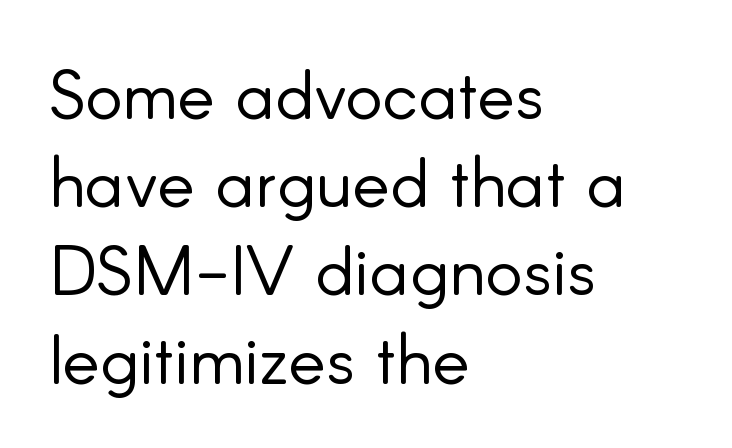
Q: Is the text bold? A: No.
Q: Is the text italic (slanted)? A: No, it is upright.
Q: Is the typeface a serif or a sans-serif typeface? A: Sans-serif.
Q: Is the text underlined? A: No.
Q: How is the paragraph aligned? A: Left-aligned.
Q: Is the spacing between letters normal or unusually wide? A: Normal.
Q: Is the spacing between lines tight, normal or loose? A: Normal.
Q: Width (condensed, normal, or wide)? A: Normal.
Q: Stroke contrast? A: Low.
Q: x-height? A: Small.
Q: Monospaced? A: No.
